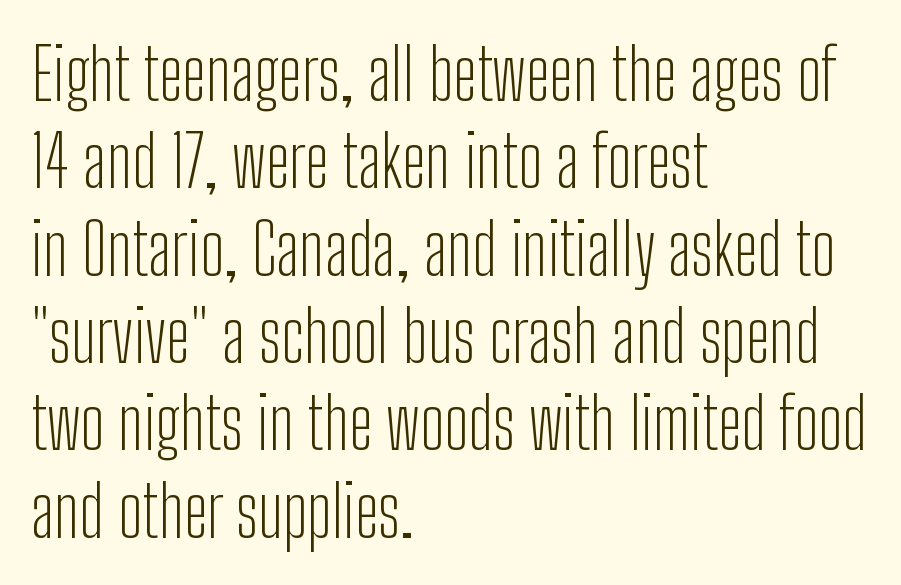
The image shows 71 px light, condensed sans-serif type, upright; set left-aligned, line spacing 1.23x, normal letter spacing, not underlined; low stroke contrast and a medium x-height.
